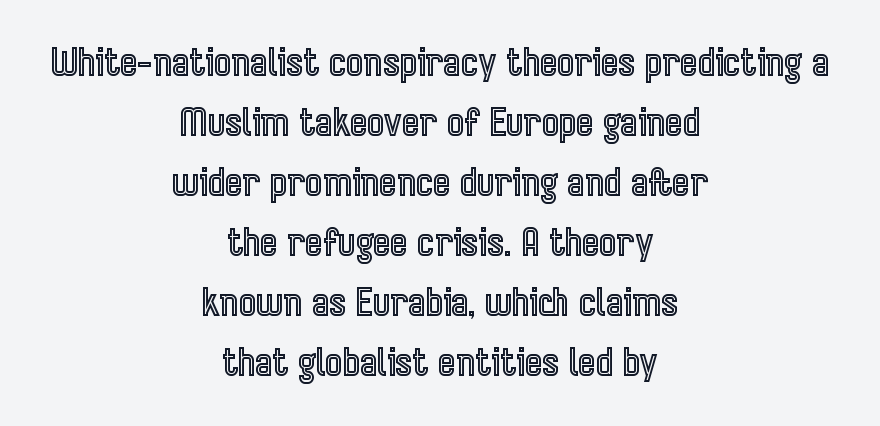
{"italic": "no", "width": "condensed", "x_height": "medium", "monospaced": "no", "underline": "no", "align": "center", "line_spacing": "normal", "line_spacing_ratio": 1.62, "letter_spacing": "normal", "letter_spacing_em": 0.0, "glyph_px": 37}
